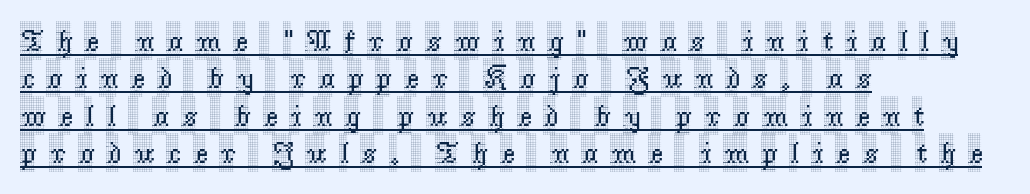
Q: Is the text italic (slanted)? A: No, it is upright.
Q: Is the typeface a serif or a sans-serif typeface? A: Serif.
Q: Is the text underlined? A: Yes.
Q: How is the paragraph aligned? A: Left-aligned.
Q: Is the spacing between letters normal or unusually wide? A: Unusually wide.
Q: Is the spacing between lines tight, normal or loose? A: Normal.
Q: Width (condensed, normal, or wide)? A: Condensed.
Q: x-height? A: Large.
Q: Monospaced? A: No.
